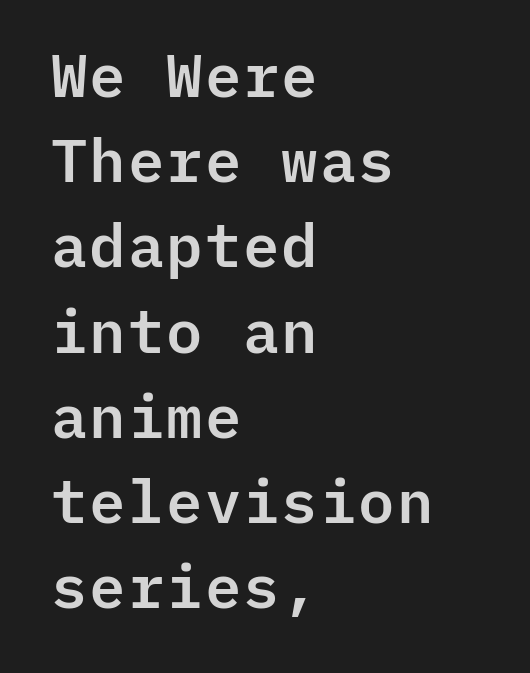
The image shows 60 px sans-serif type, upright, monospaced; set left-aligned, normal line spacing (1.42x), normal letter spacing, not underlined; low stroke contrast and a medium x-height.
